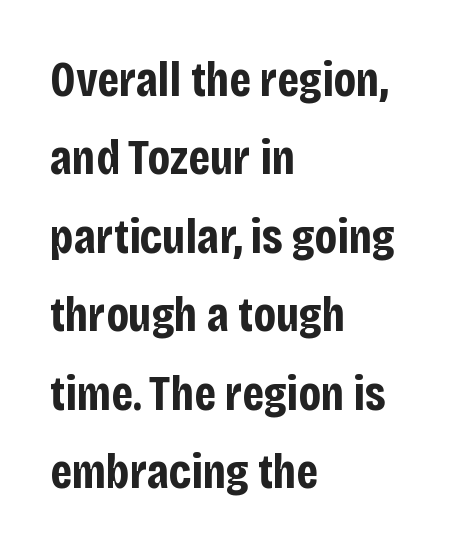
Regular leading. Examine the stroke ends and you'll find no serifs. Do the letters lean? They stand straight. This rendering features lettering with no underline.
